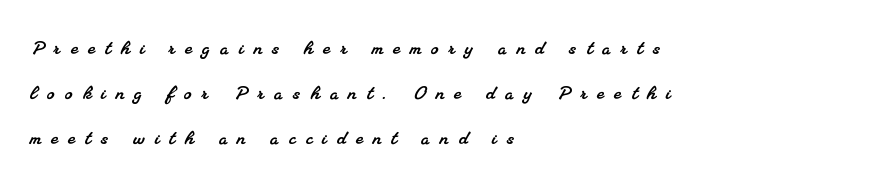
Where is the straight margin? On the left. This rendering features lettering with no underline. The rendering inserts visible extra space after every character.
